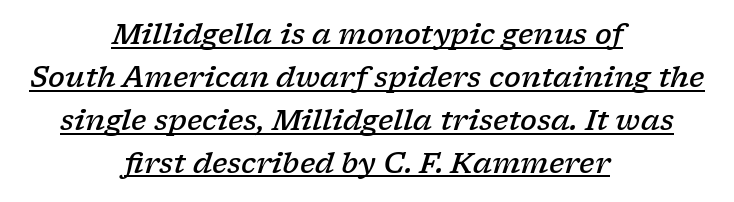
The image shows 28 px semibold, wide serif type, italic (leaning right); set centered, normal line spacing (1.53x), normal letter spacing, underlined; low stroke contrast and a medium x-height.
